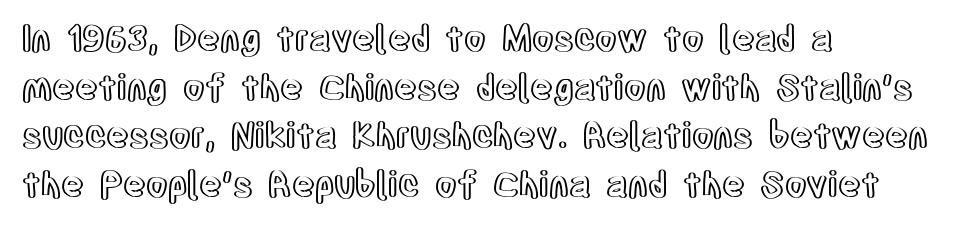
The image shows 35 px condensed type, upright; set left-aligned, normal line spacing (1.39x), normal letter spacing, not underlined; a large x-height.
